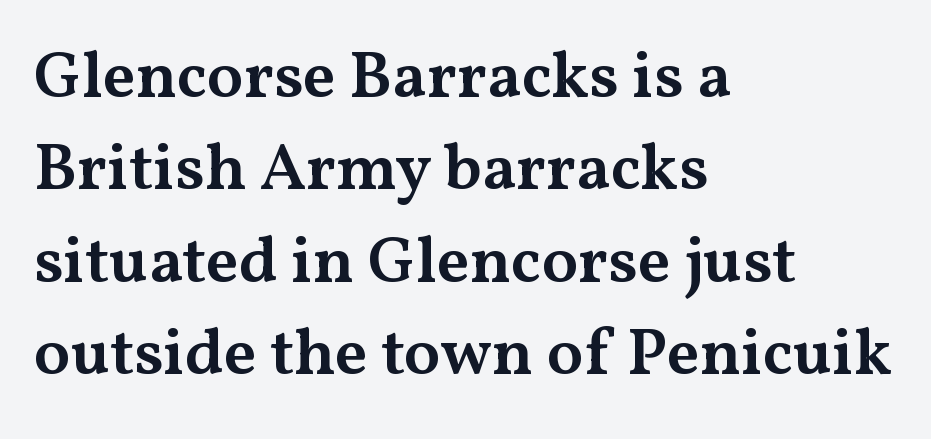
{"serif": "yes", "italic": "no", "bold": "semi", "weight": "semibold", "width": "wide", "stroke_contrast": "medium", "x_height": "medium", "monospaced": "no", "underline": "no", "align": "left", "line_spacing": "normal", "line_spacing_ratio": 1.4, "letter_spacing": "normal", "letter_spacing_em": 0.0, "glyph_px": 66}
